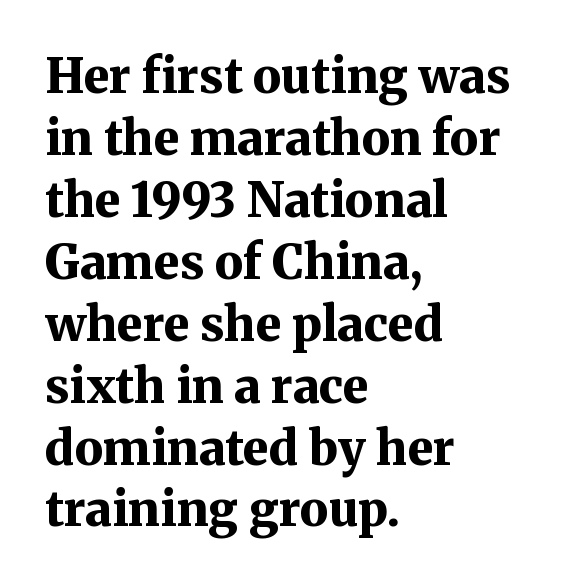
The image shows 48 px bold serif type, upright; set left-aligned, normal line spacing (1.29x), normal letter spacing, not underlined; medium stroke contrast and a medium x-height.
